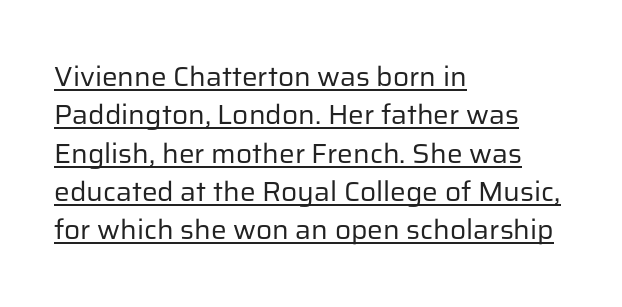
{"serif": "no", "italic": "no", "bold": "no", "weight": "regular", "width": "normal", "stroke_contrast": "low", "x_height": "medium", "monospaced": "no", "underline": "yes", "align": "left", "line_spacing": "normal", "line_spacing_ratio": 1.37, "letter_spacing": "normal", "letter_spacing_em": 0.0, "glyph_px": 28}
